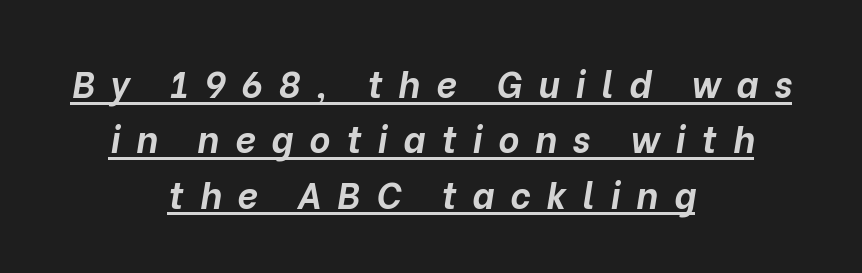
{"italic": "yes", "lean": "right", "slant_degrees": 10, "bold": "yes", "weight": "bold", "width": "normal", "stroke_contrast": "low", "x_height": "medium", "monospaced": "no", "underline": "yes", "align": "center", "line_spacing": "normal", "line_spacing_ratio": 1.54, "letter_spacing": "wide", "letter_spacing_em": 0.44, "glyph_px": 36}
